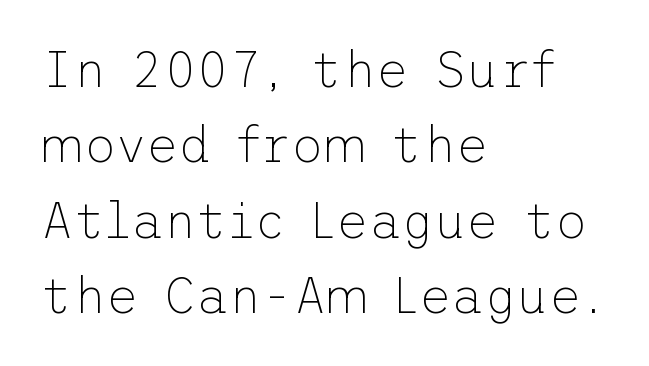
The image shows 50 px thin sans-serif type, upright; set left-aligned, normal line spacing (1.51x), normal letter spacing, not underlined; low stroke contrast and a medium x-height.
